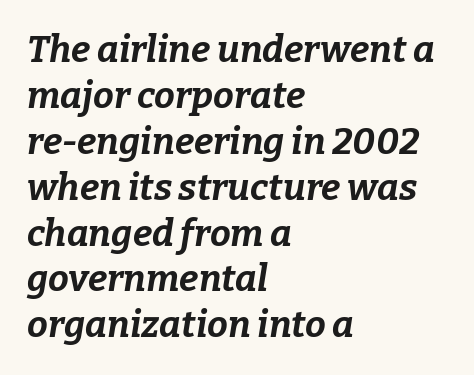
{"italic": "yes", "lean": "right", "slant_degrees": 9, "bold": "yes", "weight": "bold", "width": "normal", "stroke_contrast": "low", "x_height": "medium", "monospaced": "no", "underline": "no", "align": "left", "line_spacing_ratio": 1.24, "letter_spacing": "normal", "letter_spacing_em": 0.0, "glyph_px": 37}
